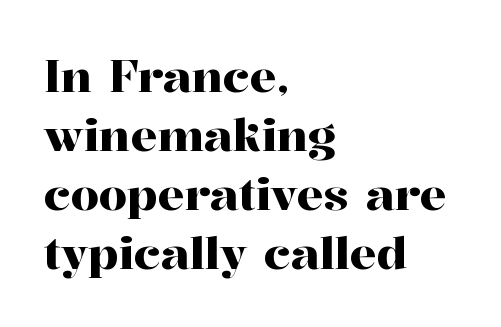
Any mark beneath the type? The region is blank. Left-aligned paragraph, ragged on the right. Note the varied advance widths — an 'i' is clearly narrower than an 'm'. The passage shown is typeset with a serif family. This sample uses plain, unmodified letter spacing.
